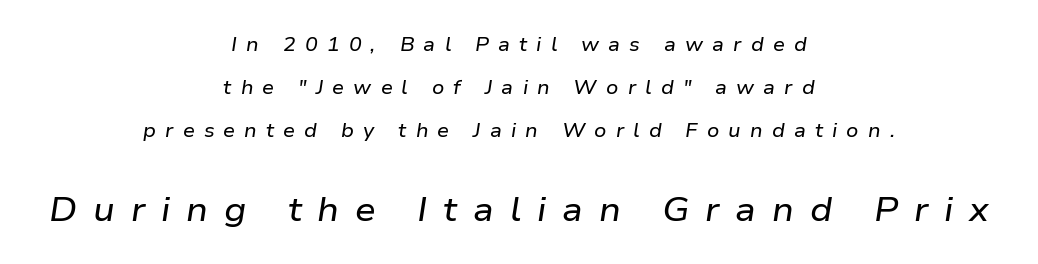
Q: Is the text italic (slanted)? A: Yes, it leans right by about 9 degrees.
Q: Is the text underlined? A: No.
Q: How is the paragraph aligned? A: Centered.
Q: Is the spacing between letters normal or unusually wide? A: Unusually wide.
Q: Is the spacing between lines tight, normal or loose? A: Loose.
Q: Which block of text is set in a larger size, the first (top) or the second (bottom)? A: The second (bottom) one.
Q: Width (condensed, normal, or wide)? A: Wide.
Q: Stroke contrast? A: Low.
Q: x-height? A: Medium.
Q: Monospaced? A: No.
